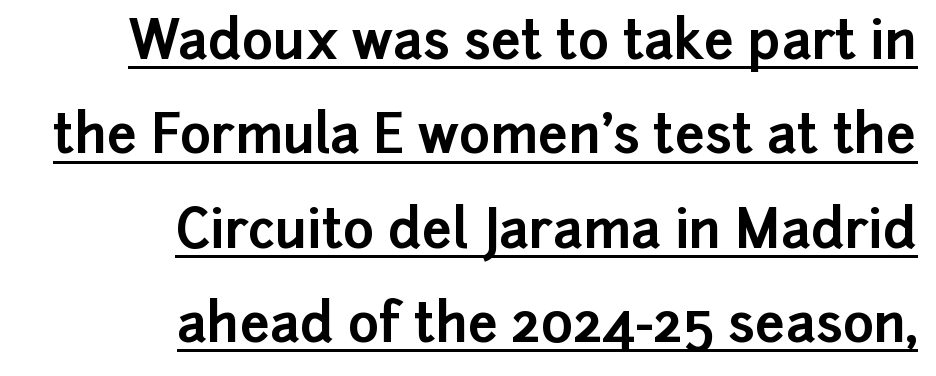
The image shows 53 px bold sans-serif type, upright; set right-aligned, line spacing 1.78x, normal letter spacing, underlined; low stroke contrast and a medium x-height.
